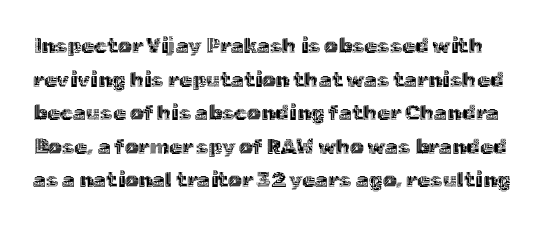
Default kerning and tracking; the words read as compact shapes. Upright lettering throughout. The space between consecutive lines is moderate. Type without underlining.
